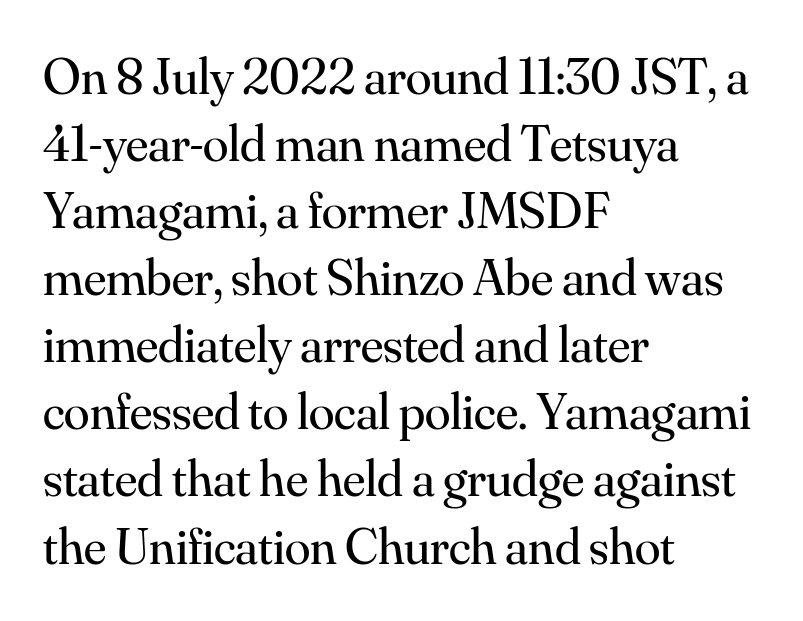
The image shows 52 px regular-weight serif type, upright; set left-aligned, normal line spacing (1.29x), normal letter spacing, not underlined; medium stroke contrast and a small x-height.
